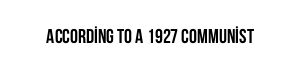
{"italic": "no", "bold": "yes", "underline": "no", "letter_spacing": "normal", "letter_spacing_em": 0.0, "glyph_px": 20}
